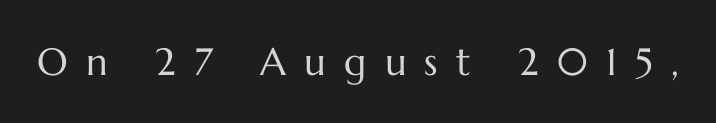
Q: Is the text bold? A: No.
Q: Is the text italic (slanted)? A: No, it is upright.
Q: Is the text underlined? A: No.
Q: Is the spacing between letters normal or unusually wide? A: Unusually wide.
Q: Width (condensed, normal, or wide)? A: Normal.
Q: Stroke contrast? A: Medium.
Q: x-height? A: Medium.
Q: Monospaced? A: No.
